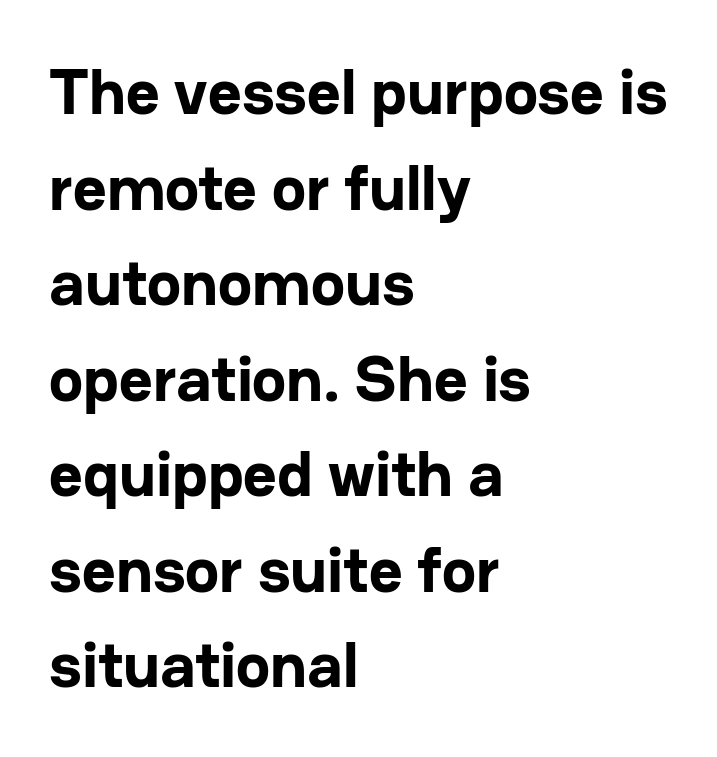
{"serif": "no", "italic": "no", "bold": "yes", "weight": "bold", "width": "normal", "stroke_contrast": "low", "x_height": "medium", "monospaced": "no", "underline": "no", "align": "left", "line_spacing": "normal", "line_spacing_ratio": 1.47, "letter_spacing": "normal", "letter_spacing_em": 0.0, "glyph_px": 65}
